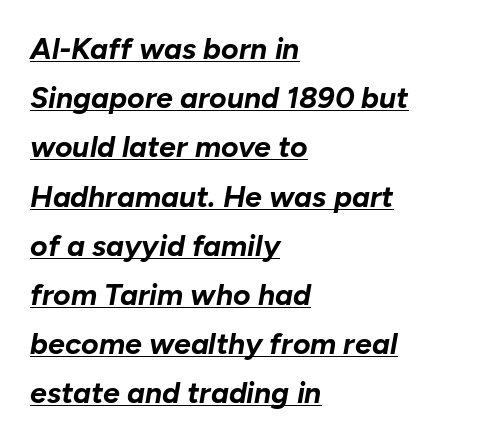
{"italic": "yes", "lean": "right", "slant_degrees": 10, "bold": "yes", "weight": "bold", "width": "normal", "stroke_contrast": "low", "x_height": "medium", "monospaced": "no", "underline": "yes", "align": "left", "line_spacing": "normal", "line_spacing_ratio": 1.64, "letter_spacing": "normal", "letter_spacing_em": 0.0, "glyph_px": 30}
